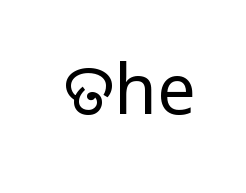
{"serif": "no", "italic": "no", "bold": "no", "weight": "regular", "width": "condensed", "stroke_contrast": "low", "x_height": "large", "monospaced": "no", "underline": "no", "letter_spacing": "normal", "letter_spacing_em": 0.0, "glyph_px": 69}
